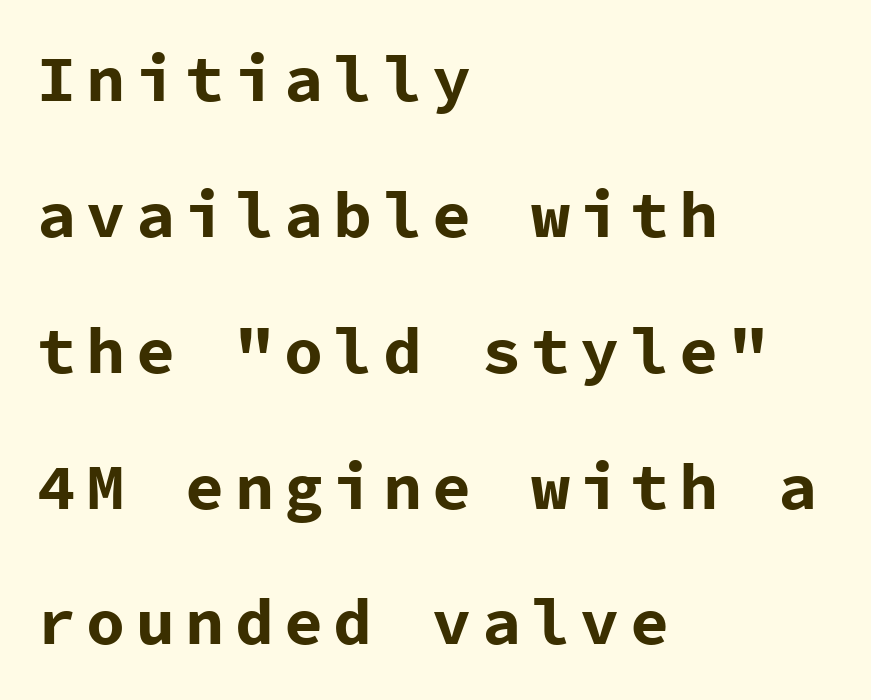
The image shows 65 px bold sans-serif type, upright, monospaced; set left-aligned, loose line spacing (2.09x), not underlined; low stroke contrast and a medium x-height.
